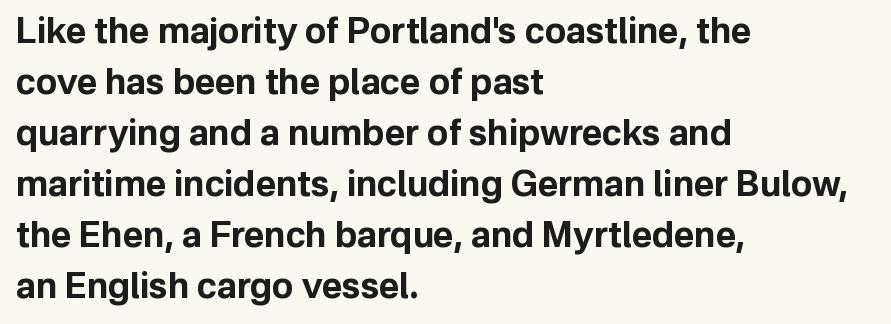
The image shows 35 px bold sans-serif type, upright; set left-aligned, normal line spacing (1.46x), normal letter spacing, not underlined; low stroke contrast and a medium x-height.
